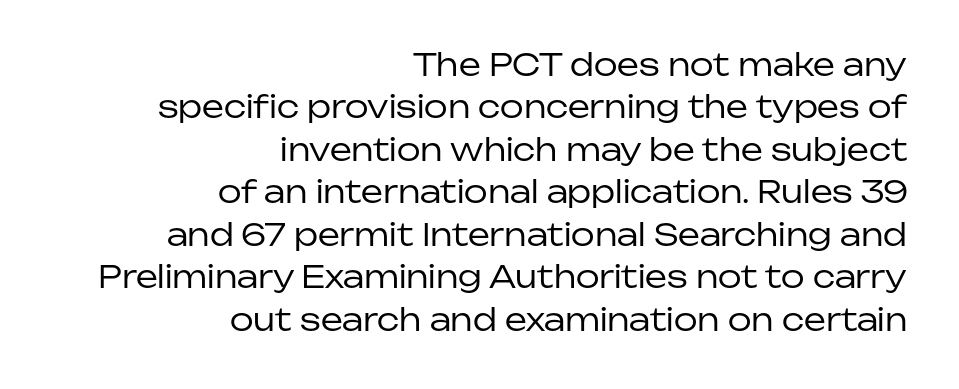
The image shows 31 px regular-weight sans-serif type, upright; set right-aligned, normal line spacing (1.37x), normal letter spacing, not underlined; low stroke contrast and a medium x-height.
